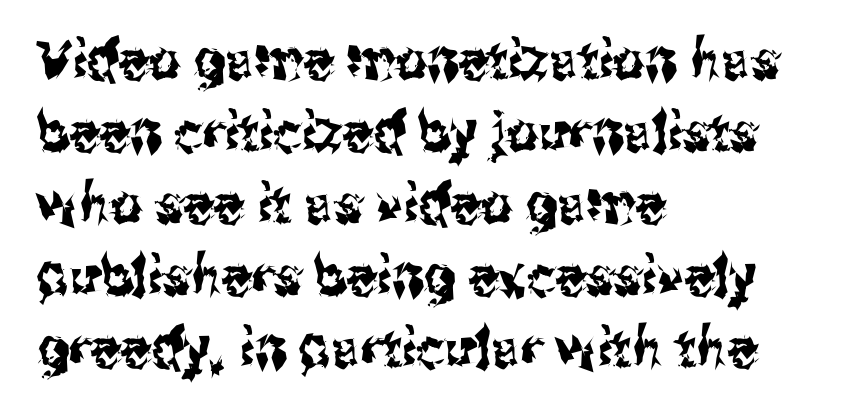
{"serif": "no", "italic": "no", "width": "condensed", "stroke_contrast": "medium", "x_height": "medium", "monospaced": "no", "underline": "no", "align": "left", "line_spacing": "normal", "line_spacing_ratio": 1.31, "letter_spacing": "normal", "letter_spacing_em": 0.0, "glyph_px": 55}
